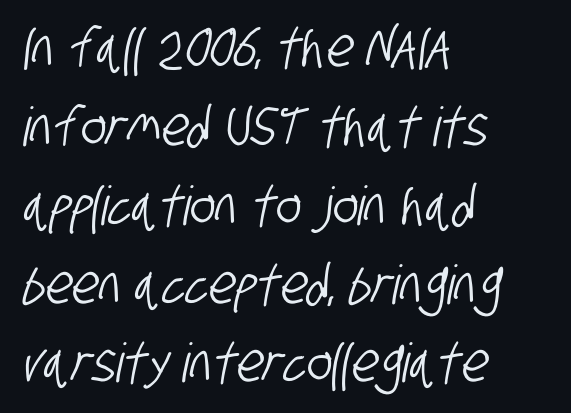
Bare-footed words on every line. The type is set solid horizontally, with unmodified tracking. The space between consecutive lines is moderate. The lines in this sample share a left origin and differ only in where they stop. The passage shown is typed in a proportional face where columns would drift. The passage shown is typeset with a sans-serif family.
